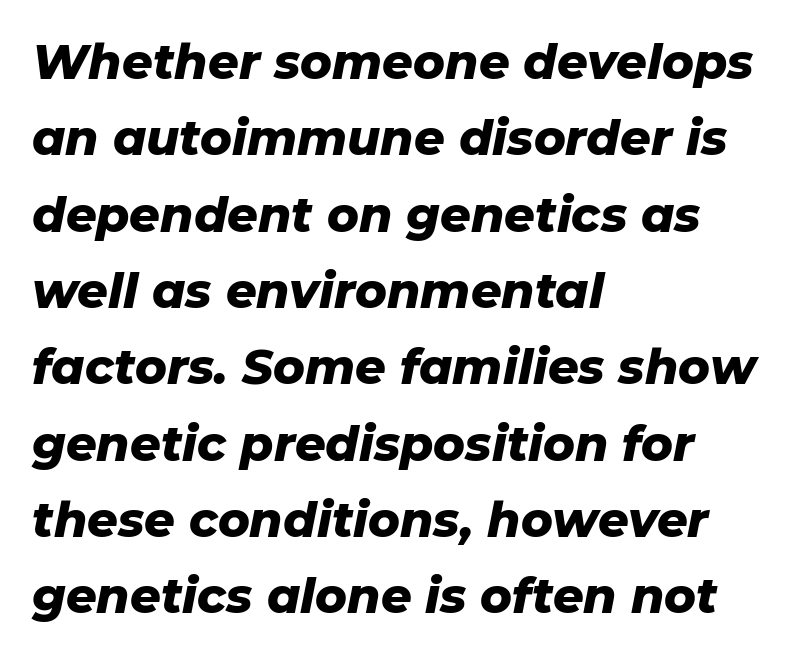
{"italic": "yes", "lean": "right", "slant_degrees": 11, "bold": "yes", "weight": "heavy", "width": "normal", "stroke_contrast": "low", "x_height": "medium", "monospaced": "no", "underline": "no", "align": "left", "line_spacing": "normal", "line_spacing_ratio": 1.59, "letter_spacing": "normal", "letter_spacing_em": 0.0, "glyph_px": 48}
